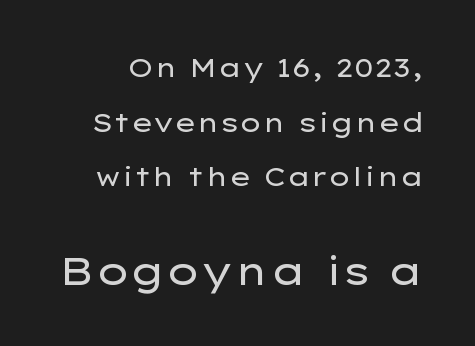
Q: Is the text bold? A: No.
Q: Is the text italic (slanted)? A: No, it is upright.
Q: Is the typeface a serif or a sans-serif typeface? A: Sans-serif.
Q: Is the text underlined? A: No.
Q: Is the spacing between letters normal or unusually wide? A: Normal.
Q: Is the spacing between lines tight, normal or loose? A: Loose.
Q: Which block of text is set in a larger size, the first (top) or the second (bottom)? A: The second (bottom) one.
Q: Width (condensed, normal, or wide)? A: Wide.
Q: Stroke contrast? A: Low.
Q: x-height? A: Medium.
Q: Monospaced? A: No.
